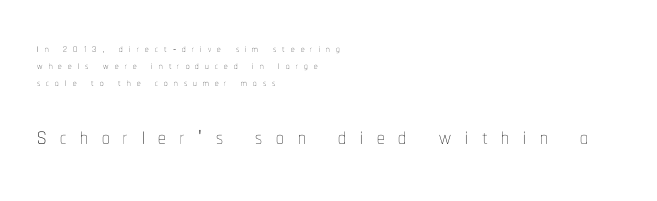
The image shows 31 px thin, condensed type, upright; set left-aligned, line spacing 1.2x, unusually wide letter spacing (+0.44 em), not underlined; the second (bottom) block is 2.21x larger; low stroke contrast and a medium x-height.
